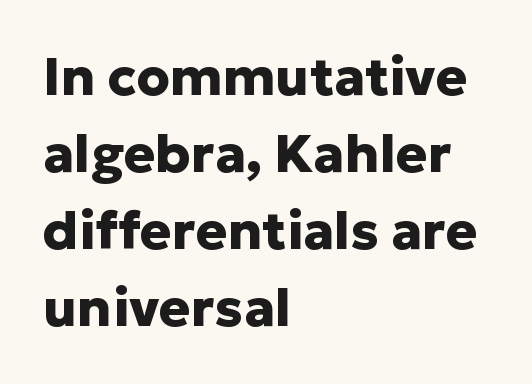
Q: Is the text bold? A: Yes.
Q: Is the text italic (slanted)? A: No, it is upright.
Q: Is the typeface a serif or a sans-serif typeface? A: Sans-serif.
Q: Is the text underlined? A: No.
Q: How is the paragraph aligned? A: Left-aligned.
Q: Is the spacing between letters normal or unusually wide? A: Normal.
Q: Is the spacing between lines tight, normal or loose? A: Normal.
Q: Width (condensed, normal, or wide)? A: Normal.
Q: Stroke contrast? A: Low.
Q: x-height? A: Medium.
Q: Monospaced? A: No.
